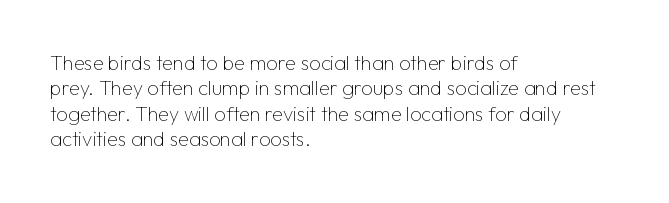
Q: Is the text bold? A: No.
Q: Is the text italic (slanted)? A: No, it is upright.
Q: Is the text underlined? A: No.
Q: How is the paragraph aligned? A: Left-aligned.
Q: Is the spacing between letters normal or unusually wide? A: Normal.
Q: Is the spacing between lines tight, normal or loose? A: Normal.
